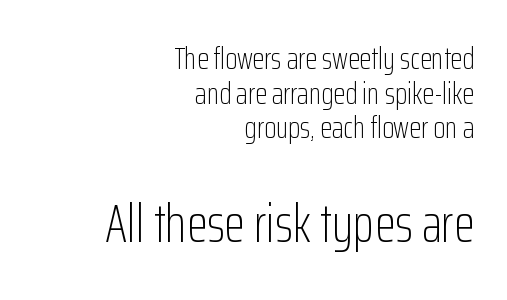
Q: Is the text bold? A: No.
Q: Is the text italic (slanted)? A: No, it is upright.
Q: Is the typeface a serif or a sans-serif typeface? A: Sans-serif.
Q: Is the text underlined? A: No.
Q: How is the paragraph aligned? A: Right-aligned.
Q: Is the spacing between letters normal or unusually wide? A: Normal.
Q: Is the spacing between lines tight, normal or loose? A: Tight.
Q: Which block of text is set in a larger size, the first (top) or the second (bottom)? A: The second (bottom) one.
Q: Width (condensed, normal, or wide)? A: Condensed.
Q: Stroke contrast? A: Low.
Q: x-height? A: Medium.
Q: Monospaced? A: No.
